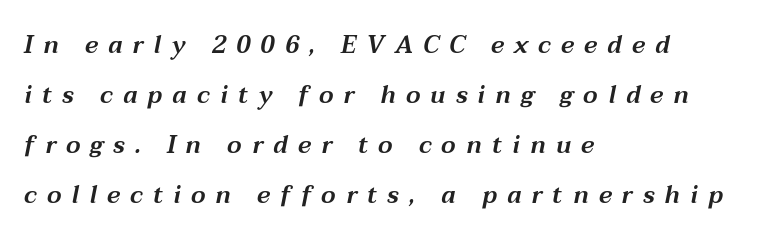
The space directly below the letters is spotless. Honestly, the rows look like they've been pulled way apart. Tracking value appears strongly positive — letters spread wide. Slanted lettering throughout. A student would call this left alignment; a typographer would say flush left, rag right.
